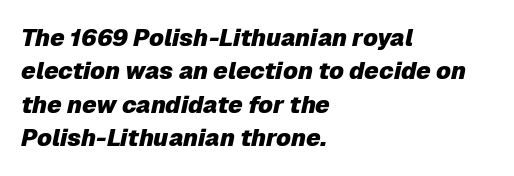
Q: Is the text bold? A: Yes.
Q: Is the text italic (slanted)? A: Yes, it leans right by about 12 degrees.
Q: Is the text underlined? A: No.
Q: How is the paragraph aligned? A: Left-aligned.
Q: Is the spacing between letters normal or unusually wide? A: Normal.
Q: Is the spacing between lines tight, normal or loose? A: Normal.
